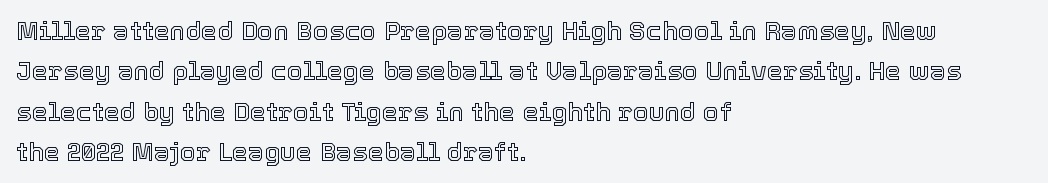
Q: Is the text italic (slanted)? A: No, it is upright.
Q: Is the text underlined? A: No.
Q: How is the paragraph aligned? A: Left-aligned.
Q: Is the spacing between letters normal or unusually wide? A: Normal.
Q: Is the spacing between lines tight, normal or loose? A: Normal.
